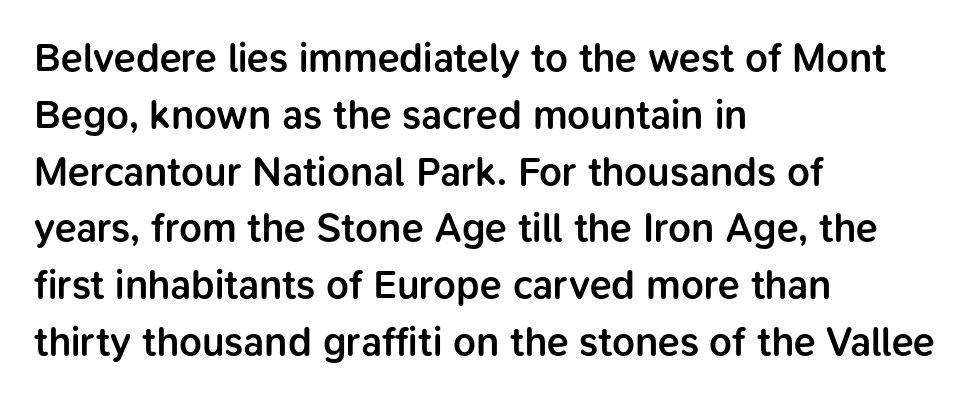
{"serif": "no", "italic": "no", "bold": "semi", "weight": "semibold", "width": "normal", "stroke_contrast": "low", "x_height": "medium", "monospaced": "no", "underline": "no", "align": "left", "line_spacing": "normal", "line_spacing_ratio": 1.42, "letter_spacing": "normal", "letter_spacing_em": 0.0, "glyph_px": 40}
